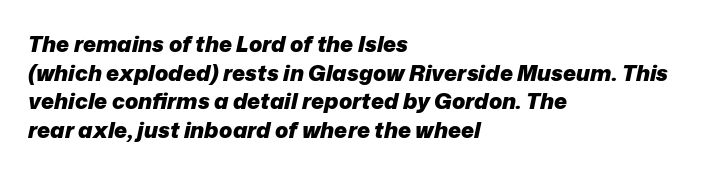
Q: Is the text bold? A: Yes.
Q: Is the text italic (slanted)? A: Yes, it leans right by about 12 degrees.
Q: Is the text underlined? A: No.
Q: How is the paragraph aligned? A: Left-aligned.
Q: Is the spacing between letters normal or unusually wide? A: Normal.
Q: Is the spacing between lines tight, normal or loose? A: Normal.
